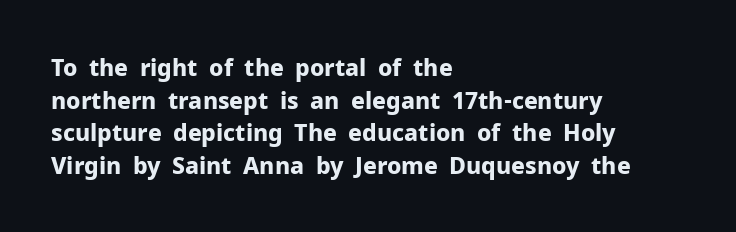
Here the glyphs are tracked normally, forming tight word shapes. One-word summary of the alignment: left. In terms of posture, this sample is upright. Notice how thick the strokes are: this is what a full bold looks like. The lines sit at an ordinary, default distance from one another.
